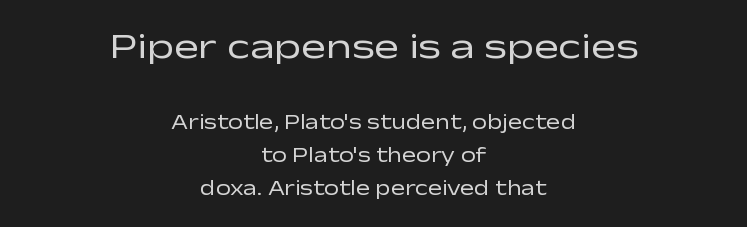
Q: Is the text bold? A: No.
Q: Is the text italic (slanted)? A: No, it is upright.
Q: Is the typeface a serif or a sans-serif typeface? A: Sans-serif.
Q: Is the text underlined? A: No.
Q: How is the paragraph aligned? A: Centered.
Q: Is the spacing between letters normal or unusually wide? A: Normal.
Q: Is the spacing between lines tight, normal or loose? A: Normal.
Q: Which block of text is set in a larger size, the first (top) or the second (bottom)? A: The first (top) one.
Q: Width (condensed, normal, or wide)? A: Wide.
Q: Stroke contrast? A: Low.
Q: x-height? A: Medium.
Q: Monospaced? A: No.
